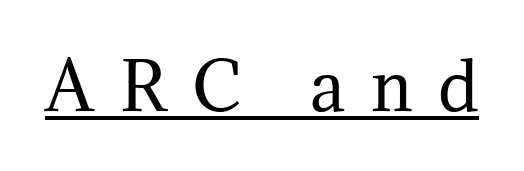
Q: Is the text bold? A: No.
Q: Is the text italic (slanted)? A: No, it is upright.
Q: Is the typeface a serif or a sans-serif typeface? A: Serif.
Q: Is the text underlined? A: Yes.
Q: Is the spacing between letters normal or unusually wide? A: Unusually wide.
Q: Width (condensed, normal, or wide)? A: Normal.
Q: Stroke contrast? A: Medium.
Q: x-height? A: Medium.
Q: Monospaced? A: No.
